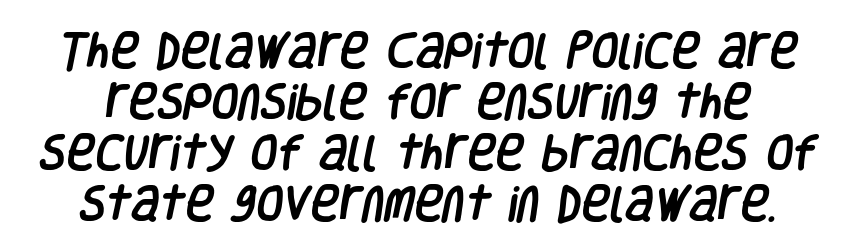
Letters rest on an invisible, unmarked baseline. The space between consecutive lines is moderate. Look at the bottom of the vertical strokes: they stop flat, with no serifs. Spacing verdict: proportional, widths tailored to each character. Letter spacing: default.
